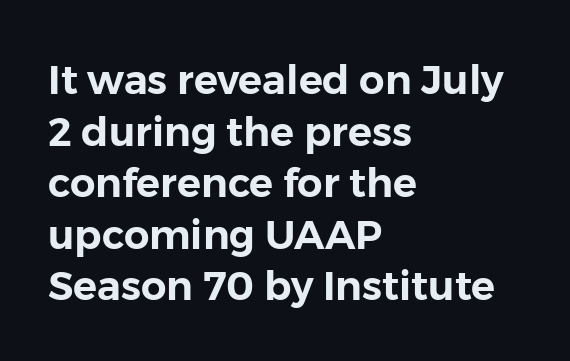
The image shows 40 px sans-serif type, upright; set left-aligned, normal line spacing (1.29x), normal letter spacing, not underlined; low stroke contrast and a medium x-height.
